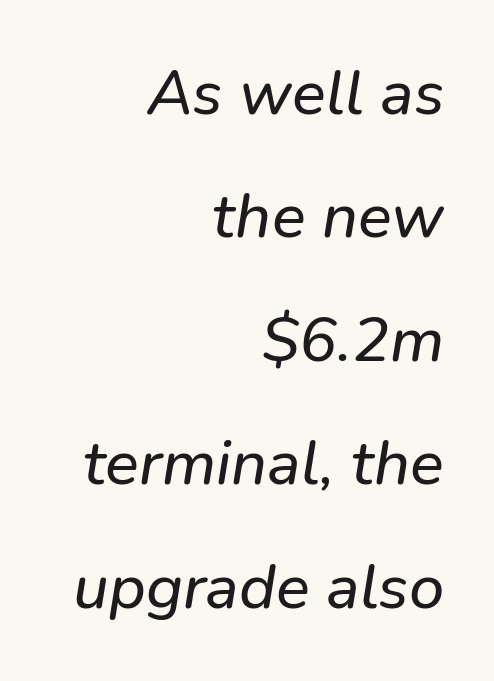
Observe the ordinary spacing: letters are neighbours, not strangers. Note the varied advance widths — an 'i' is clearly narrower than an 'm'. Nothing sits at the stroke ends, so this counts as sans-serif. The text block is weighted toward the right margin, trailing off unevenly leftward. A typesetter would call this leading open, well beyond the default. Descenders are the only things crossing below the line.
